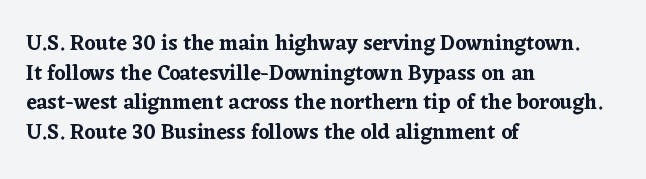
{"italic": "no", "underline": "no", "align": "left", "line_spacing": "normal", "line_spacing_ratio": 1.41, "letter_spacing": "normal", "letter_spacing_em": 0.0, "glyph_px": 21}
